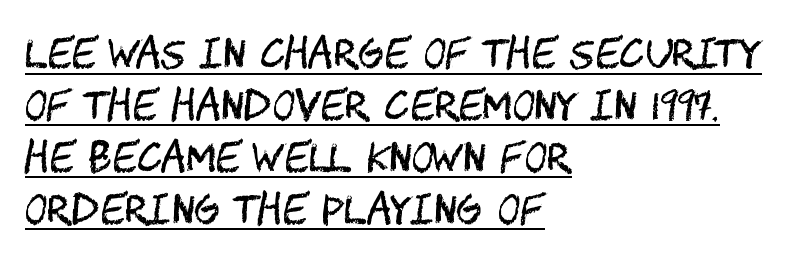
{"serif": "no", "italic": "no", "bold": "no", "weight": "regular", "width": "condensed", "stroke_contrast": "medium", "x_height": "large", "underline": "yes", "align": "left", "line_spacing": "normal", "line_spacing_ratio": 1.33, "letter_spacing": "normal", "letter_spacing_em": 0.0, "glyph_px": 39}
